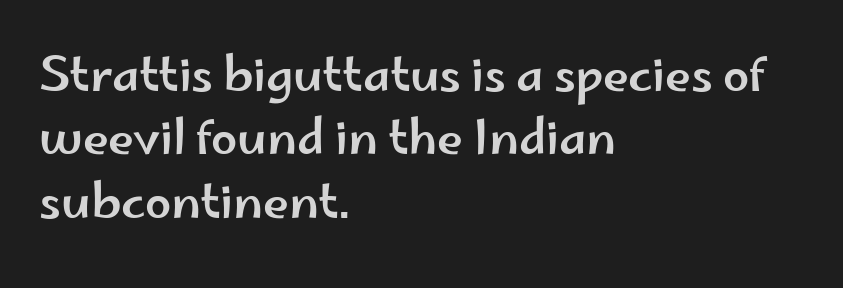
Notice how the passage keeps a crisp vertical edge on the left only. The rendering shows plain stroke endings on the letterforms — a sans-serif design. Proportional: the letters do not fall into vertical columns. The baseline area is clear.
